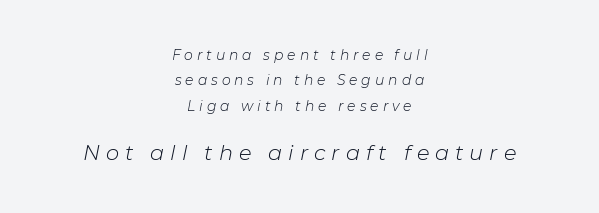
{"italic": "yes", "lean": "right", "slant_degrees": 11, "bold": "no", "underline": "no", "align": "center", "line_spacing_ratio": 1.82, "letter_spacing": "wide", "letter_spacing_em": 0.28, "larger_block": "second", "size_ratio": 1.5, "glyph_px": 21}
